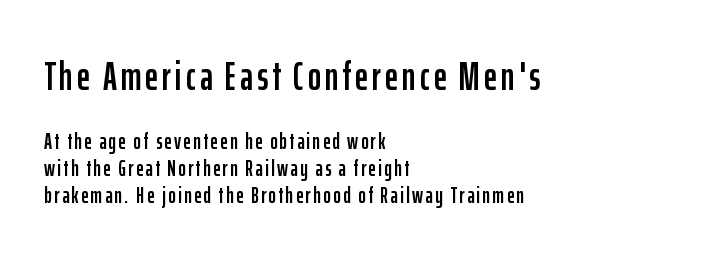
Block one is the big one; block two sits smaller underneath. The setting favours the left margin, as ordinary paragraphs usually do. Descenders hang freely into open space. Serifs: no, the terminals of the letterforms are clean.
